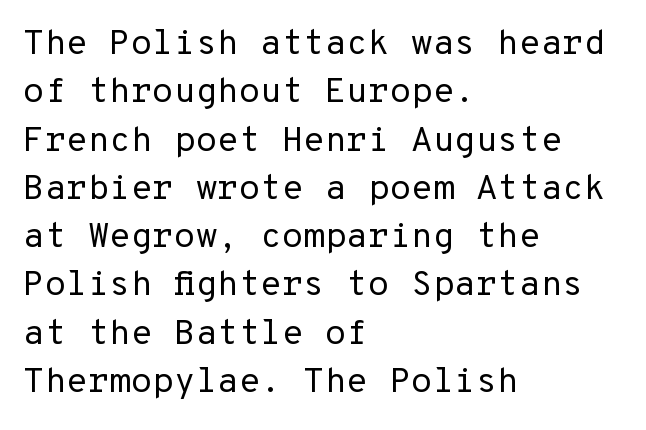
The image shows 35 px regular-weight sans-serif type, upright; set left-aligned, normal line spacing (1.38x), normal letter spacing, not underlined; low stroke contrast and a medium x-height.
